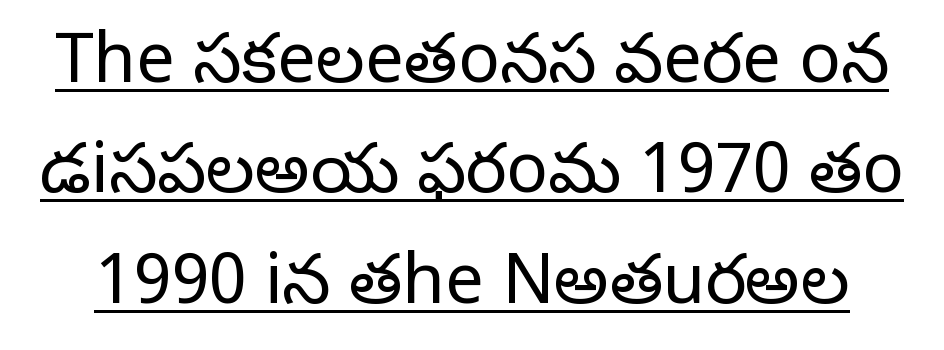
Q: Is the text bold? A: No.
Q: Is the text italic (slanted)? A: No, it is upright.
Q: Is the typeface a serif or a sans-serif typeface? A: Serif.
Q: Is the text underlined? A: Yes.
Q: Is the spacing between letters normal or unusually wide? A: Normal.
Q: Is the spacing between lines tight, normal or loose? A: Normal.
Q: Width (condensed, normal, or wide)? A: Normal.
Q: Stroke contrast? A: Low.
Q: x-height? A: Large.
Q: Monospaced? A: No.
